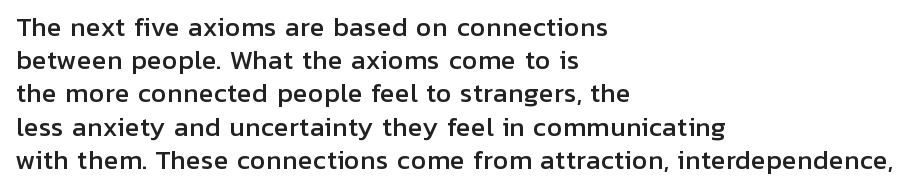
Students, observe: this is what conventionally led text looks like. Look at the tracking — it's just the regular setting, nothing added. The paragraph has a hard left edge and a soft right edge. Check under the words: just untouched page. The lettering holds an erect, upright posture throughout.
